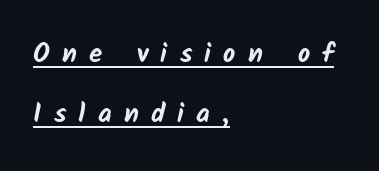
{"bold": "yes", "underline": "yes", "align": "left", "line_spacing": "loose", "line_spacing_ratio": 2.24, "letter_spacing": "wide", "letter_spacing_em": 0.45, "glyph_px": 27}
